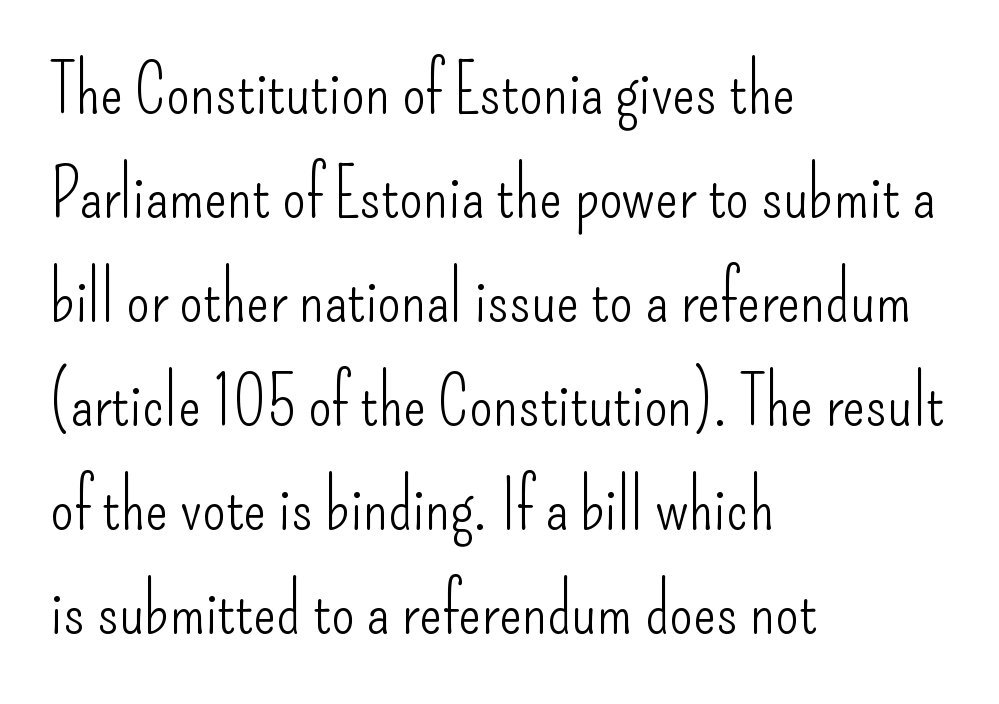
Q: Is the text bold? A: No.
Q: Is the text italic (slanted)? A: No, it is upright.
Q: Is the typeface a serif or a sans-serif typeface? A: Sans-serif.
Q: Is the text underlined? A: No.
Q: How is the paragraph aligned? A: Left-aligned.
Q: Is the spacing between letters normal or unusually wide? A: Normal.
Q: Is the spacing between lines tight, normal or loose? A: Normal.
Q: Width (condensed, normal, or wide)? A: Condensed.
Q: Stroke contrast? A: Low.
Q: x-height? A: Small.
Q: Monospaced? A: No.
